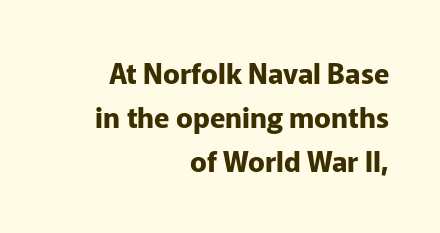
The image shows 28 px bold sans-serif type, upright; set right-aligned, normal line spacing (1.58x), normal letter spacing, not underlined; low stroke contrast and a medium x-height.
